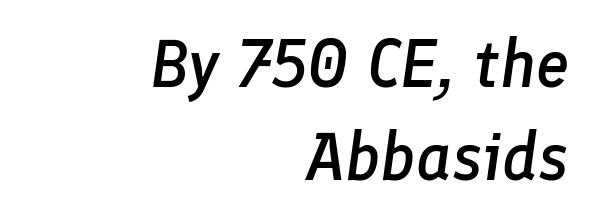
Q: Is the text bold? A: Semi-bold.
Q: Is the text italic (slanted)? A: Yes, it leans right by about 8 degrees.
Q: Is the text underlined? A: No.
Q: How is the paragraph aligned? A: Right-aligned.
Q: Is the spacing between letters normal or unusually wide? A: Normal.
Q: Is the spacing between lines tight, normal or loose? A: Normal.
Q: Width (condensed, normal, or wide)? A: Normal.
Q: Stroke contrast? A: Low.
Q: x-height? A: Medium.
Q: Monospaced? A: No.
